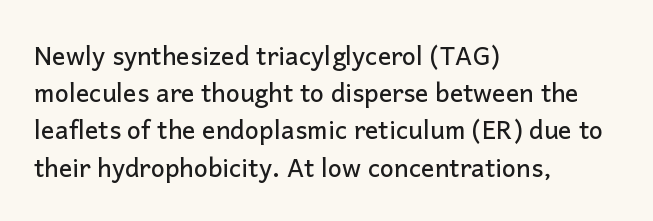
The image shows 25 px text type, upright; set left-aligned, normal line spacing (1.49x), normal letter spacing, not underlined.
